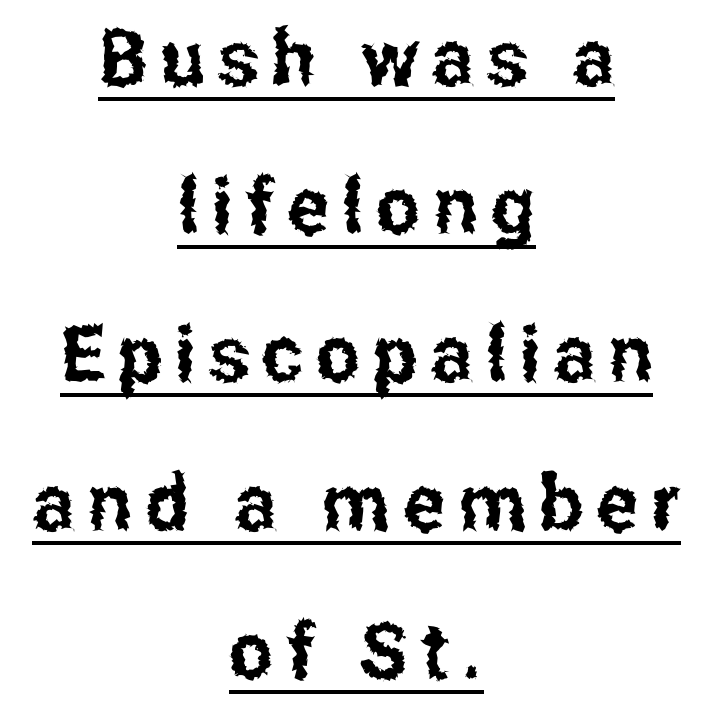
Q: Is the text italic (slanted)? A: No, it is upright.
Q: Is the typeface a serif or a sans-serif typeface? A: Sans-serif.
Q: Is the text underlined? A: Yes.
Q: How is the paragraph aligned? A: Centered.
Q: Is the spacing between lines tight, normal or loose? A: Loose.
Q: Width (condensed, normal, or wide)? A: Condensed.
Q: Stroke contrast? A: Low.
Q: x-height? A: Medium.
Q: Monospaced? A: No.
